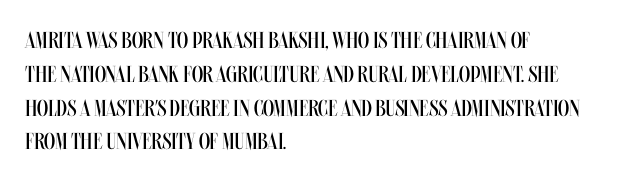
{"italic": "no", "bold": "no", "underline": "no", "align": "left", "line_spacing": "normal", "line_spacing_ratio": 1.47, "letter_spacing": "normal", "letter_spacing_em": 0.0, "glyph_px": 23}
